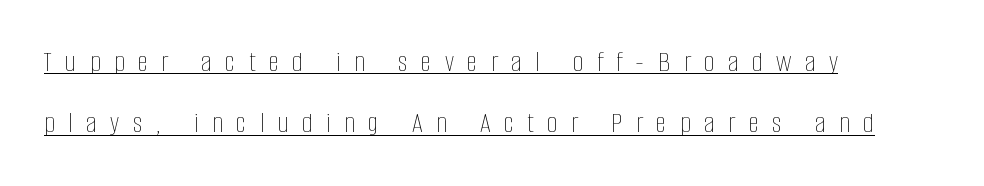
Short and long lines alike share a common starting point at left. This sample trades compactness for vertical openness between lines. Weight: regular or lighter. The lettering is marked with a stroke running underneath it. The horizontal fit of the characters is loose and conspicuously gappy. The type sits square on the baseline with zero lean.
